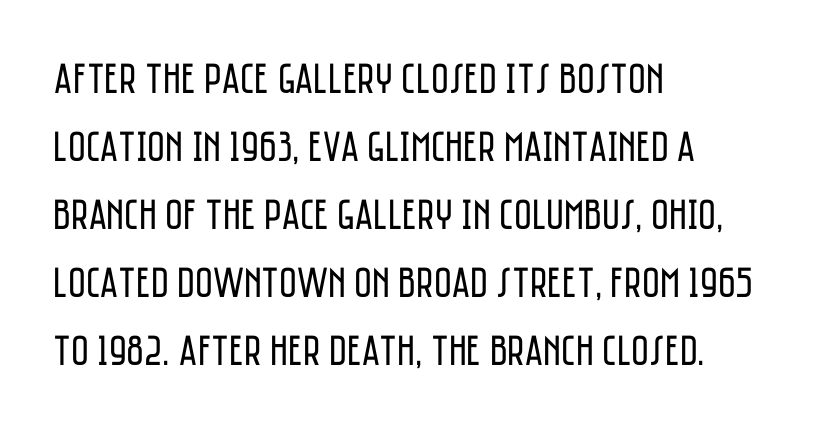
These lines stack with their left ends in a neat column. The passage shown is not underscored anywhere. The strokes are not fattened; the text isn't bold. Compared with typical paragraphs, the rows here are spaced about the same. No extra tracking has been applied to these lines. This sample has the flowing, uneven cadence of proportional lettering.
